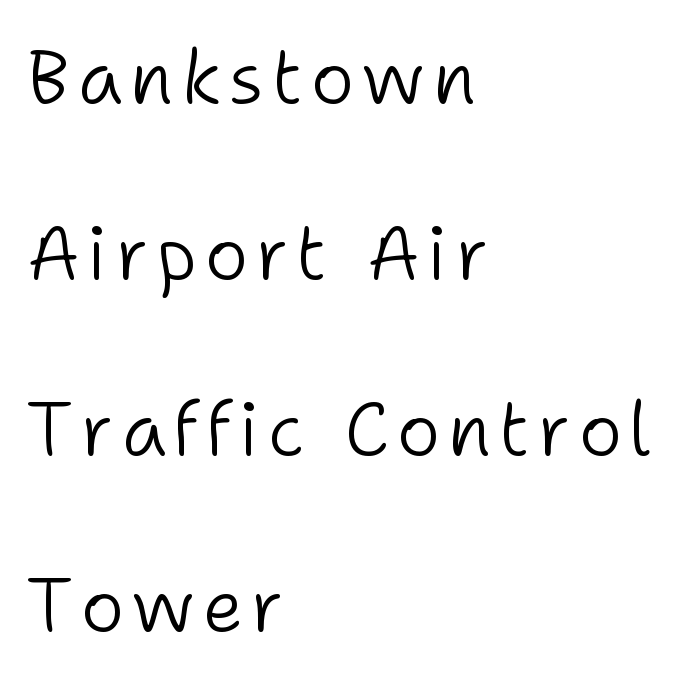
{"serif": "no", "italic": "no", "bold": "no", "weight": "light", "width": "normal", "stroke_contrast": "low", "x_height": "medium", "monospaced": "no", "underline": "no", "align": "left", "line_spacing": "loose", "line_spacing_ratio": 2.38, "glyph_px": 74}
